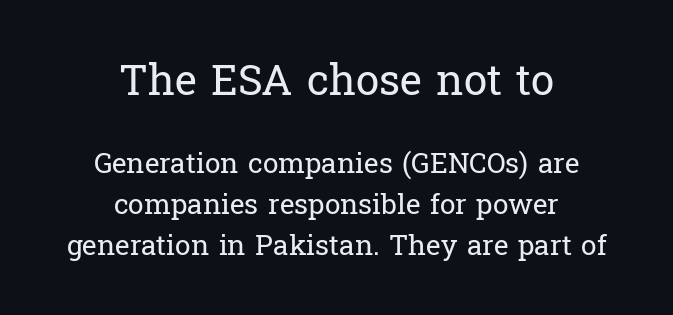
{"serif": "yes", "italic": "no", "bold": "no", "weight": "regular", "width": "normal", "stroke_contrast": "low", "x_height": "medium", "monospaced": "no", "underline": "no", "align": "center", "line_spacing": "normal", "line_spacing_ratio": 1.46, "letter_spacing": "normal", "letter_spacing_em": 0.0, "larger_block": "first", "size_ratio": 1.5, "glyph_px": 42}
